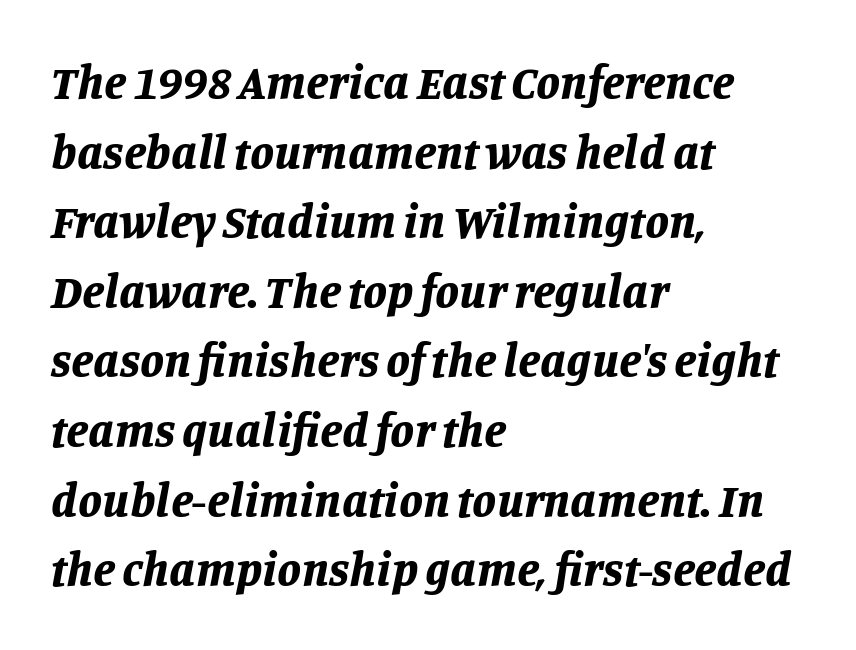
Looks like regular typesetting: each glyph gets only the width it needs. Posture: slanted. The rendering anchors every line to the left-hand side. Set as a true bold cut, around the 700 mark.
